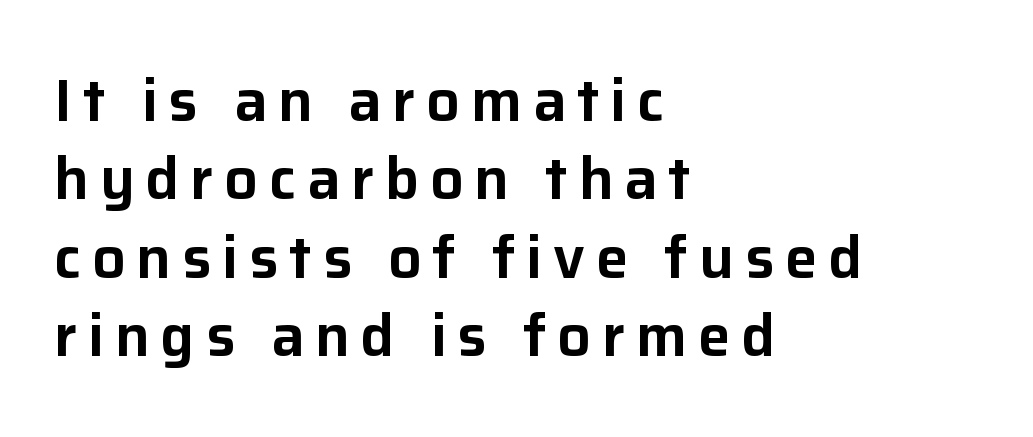
The image shows 59 px sans-serif type, upright; set left-aligned, normal line spacing (1.33x), not underlined; low stroke contrast and a medium x-height.
